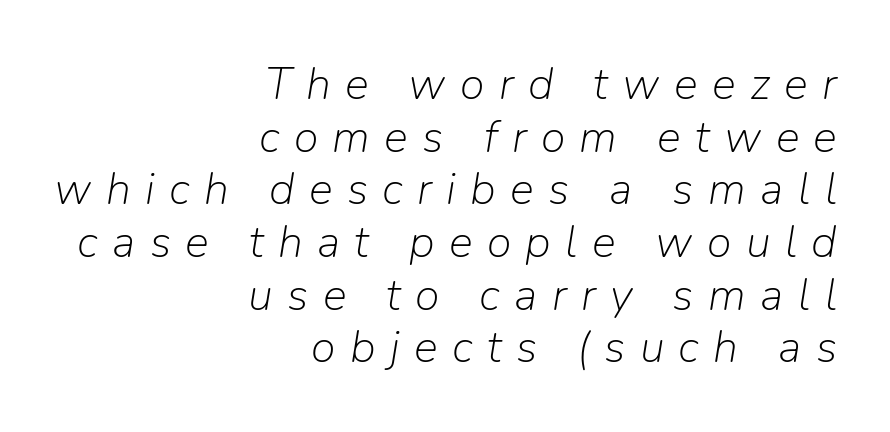
The type is letterspaced generously, with wide tracking. Notice how the passage keeps a crisp vertical edge on the right only. Descenders are the only things crossing below the line. The whole block is typeset with a tilt. Weight: not bold — regular or lighter.
